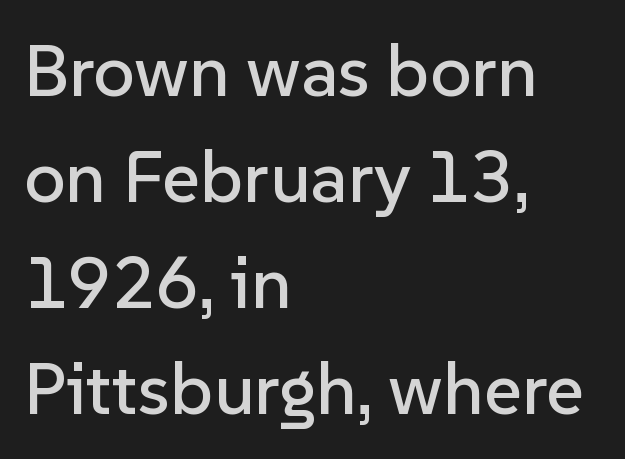
Q: Is the text italic (slanted)? A: No, it is upright.
Q: Is the typeface a serif or a sans-serif typeface? A: Sans-serif.
Q: Is the text underlined? A: No.
Q: How is the paragraph aligned? A: Left-aligned.
Q: Is the spacing between letters normal or unusually wide? A: Normal.
Q: Is the spacing between lines tight, normal or loose? A: Normal.
Q: Width (condensed, normal, or wide)? A: Normal.
Q: Stroke contrast? A: Low.
Q: x-height? A: Medium.
Q: Monospaced? A: No.
